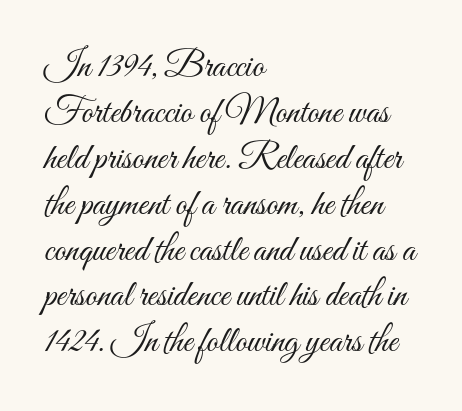
Is this a fixed-width face? No — the glyphs have proportional, varying widths. Caption: standard tracking, unaltered. Anything drawn beneath the words? Only blank space.
